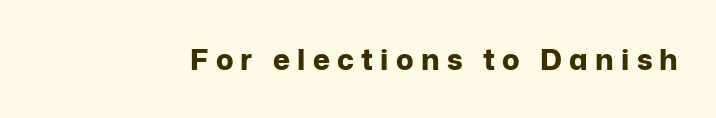
{"serif": "no", "italic": "no", "bold": "yes", "weight": "bold", "width": "normal", "stroke_contrast": "low", "x_height": "medium", "monospaced": "no", "underline": "no", "letter_spacing": "wide", "letter_spacing_em": 0.25, "glyph_px": 29}
